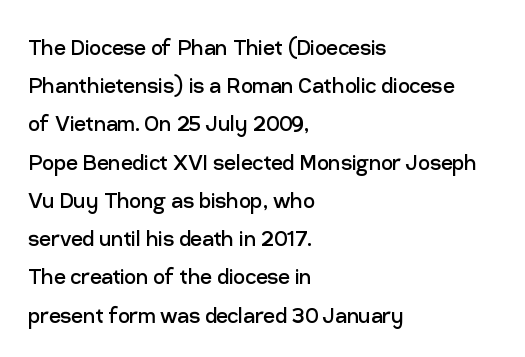
The image shows 26 px text type, upright; set left-aligned, normal line spacing (1.47x), normal letter spacing, not underlined.
